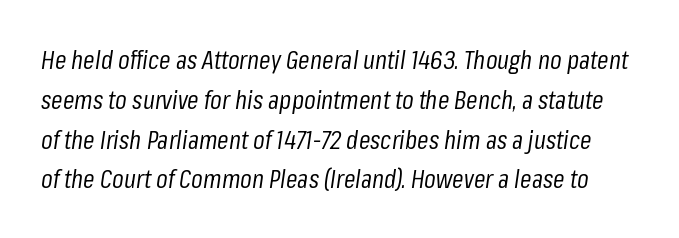
The image shows 26 px text type, italic (leaning right); set normal line spacing (1.53x), normal letter spacing, not underlined.
